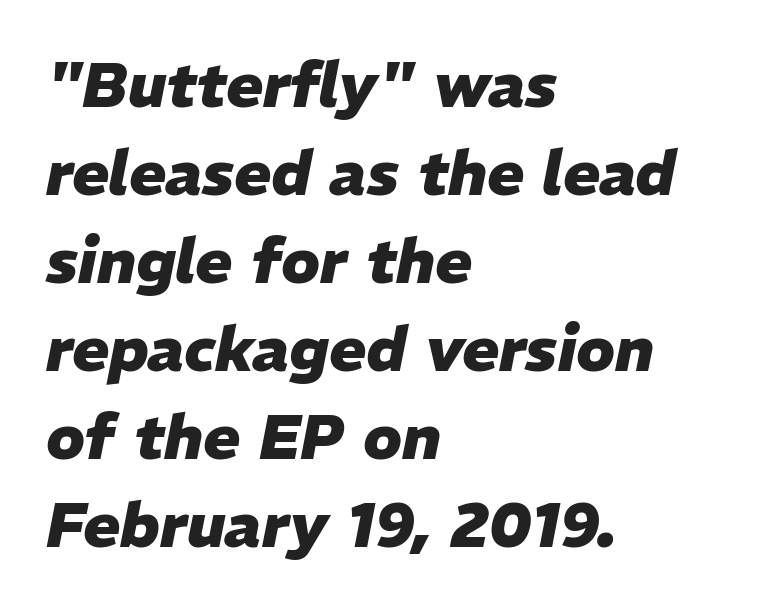
Q: Is the text bold? A: Yes.
Q: Is the text italic (slanted)? A: Yes, it leans right by about 11 degrees.
Q: Is the text underlined? A: No.
Q: How is the paragraph aligned? A: Left-aligned.
Q: Is the spacing between letters normal or unusually wide? A: Normal.
Q: Is the spacing between lines tight, normal or loose? A: Normal.
Q: Width (condensed, normal, or wide)? A: Normal.
Q: Stroke contrast? A: Low.
Q: x-height? A: Medium.
Q: Monospaced? A: No.
